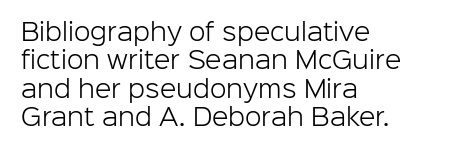
{"italic": "no", "bold": "no", "underline": "no", "align": "left", "line_spacing_ratio": 1.18, "letter_spacing": "normal", "letter_spacing_em": 0.0, "glyph_px": 24}
